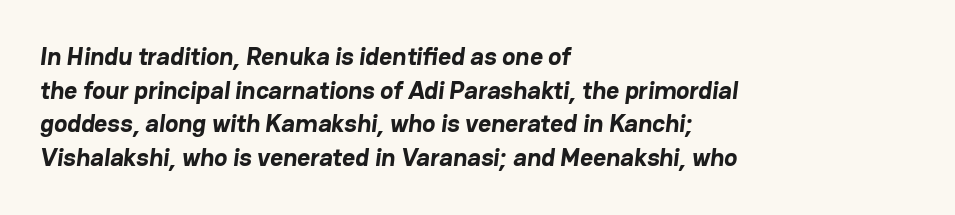
The image shows 25 px bold type; set left-aligned, normal line spacing (1.35x), normal letter spacing, not underlined.
